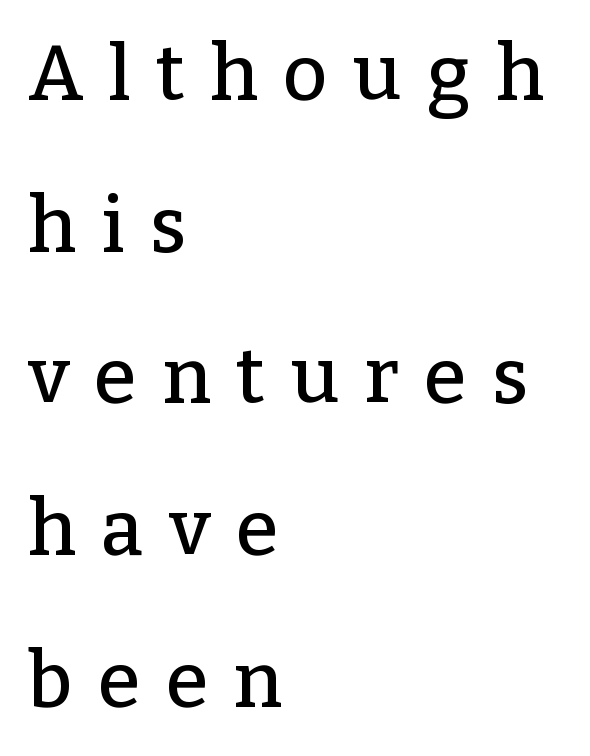
The image shows 77 px serif type, upright; set left-aligned, loose line spacing (1.97x), unusually wide letter spacing (+0.33 em), not underlined; low stroke contrast and a medium x-height.
